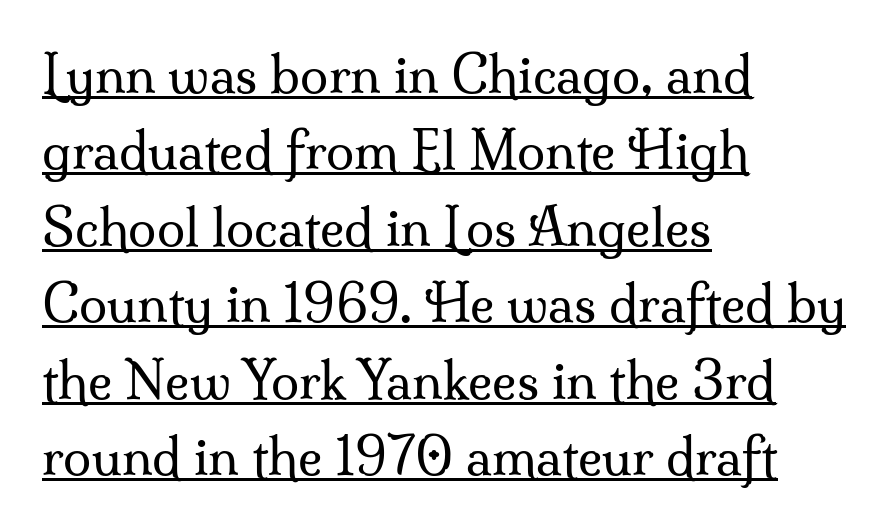
Q: Is the text bold? A: No.
Q: Is the text italic (slanted)? A: No, it is upright.
Q: Is the typeface a serif or a sans-serif typeface? A: Serif.
Q: Is the text underlined? A: Yes.
Q: How is the paragraph aligned? A: Left-aligned.
Q: Is the spacing between letters normal or unusually wide? A: Normal.
Q: Is the spacing between lines tight, normal or loose? A: Normal.
Q: Width (condensed, normal, or wide)? A: Normal.
Q: Stroke contrast? A: Medium.
Q: x-height? A: Small.
Q: Monospaced? A: No.
